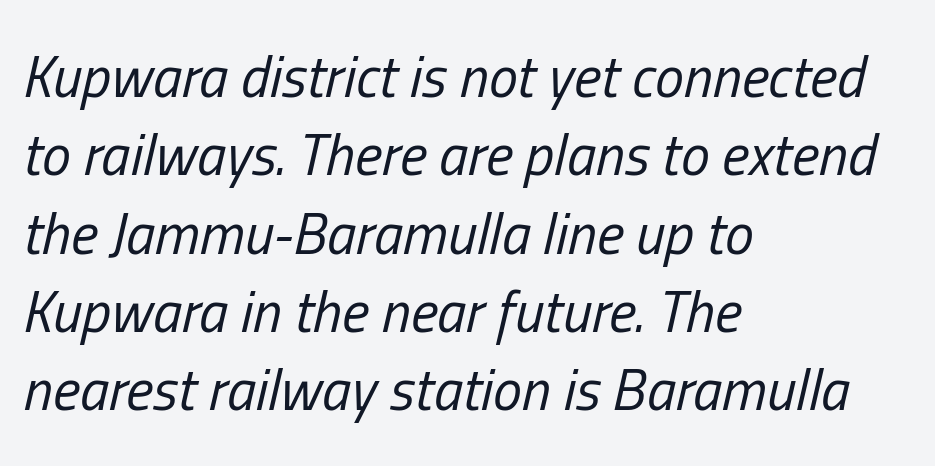
The image shows 58 px regular-weight, condensed type, italic (leaning right); set left-aligned, normal line spacing (1.35x), normal letter spacing, not underlined; low stroke contrast and a medium x-height.
